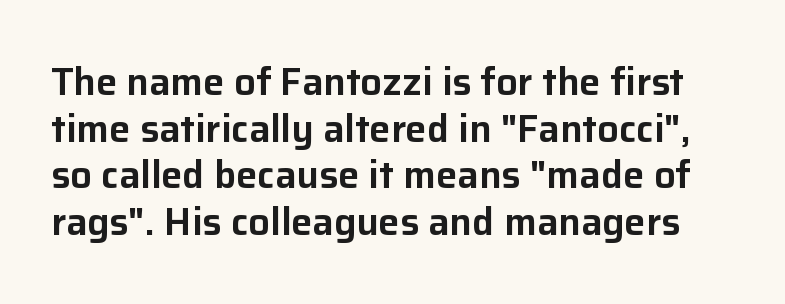
Q: Is the text italic (slanted)? A: No, it is upright.
Q: Is the typeface a serif or a sans-serif typeface? A: Sans-serif.
Q: Is the text underlined? A: No.
Q: Is the spacing between letters normal or unusually wide? A: Normal.
Q: Width (condensed, normal, or wide)? A: Normal.
Q: Stroke contrast? A: Low.
Q: x-height? A: Medium.
Q: Monospaced? A: No.
